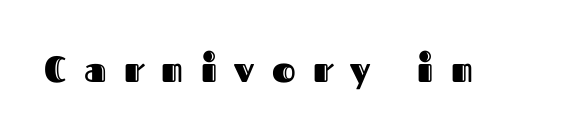
The baseline area is clear. A typesetter would mark this as roman, not italic. The line texture is sparse and dotted thanks to wide tracking. Spacing verdict: proportional, widths tailored to each character.
